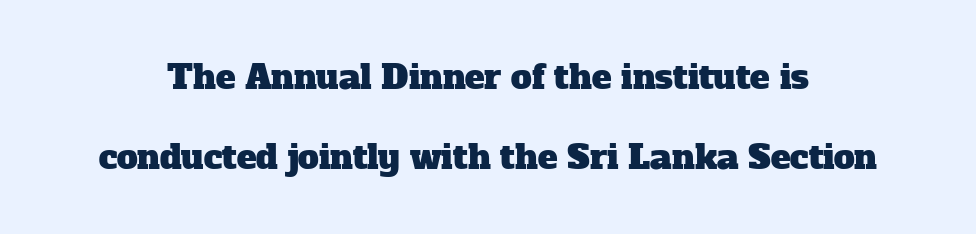
{"serif": "yes", "width": "normal", "stroke_contrast": "low", "x_height": "medium", "monospaced": "no", "underline": "no", "line_spacing": "loose", "line_spacing_ratio": 2.42, "letter_spacing": "normal", "letter_spacing_em": 0.0, "glyph_px": 33}
